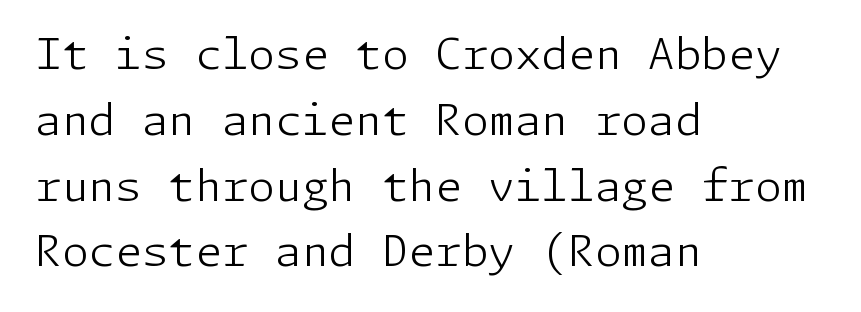
The image shows 43 px light sans-serif type, upright; set left-aligned, normal line spacing (1.53x), normal letter spacing, not underlined; low stroke contrast and a medium x-height.
